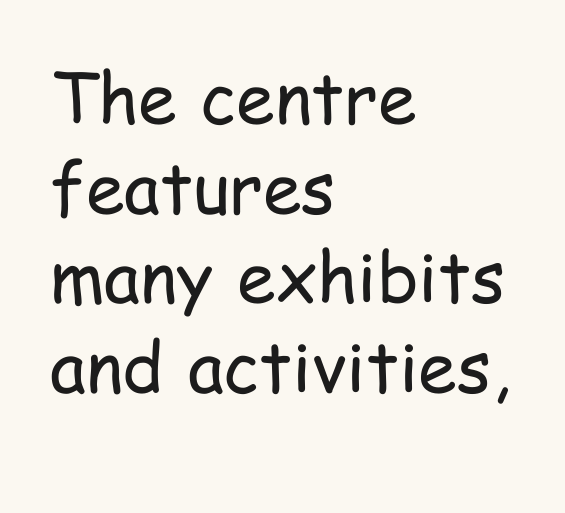
{"serif": "no", "italic": "no", "bold": "no", "weight": "regular", "width": "condensed", "stroke_contrast": "low", "x_height": "medium", "monospaced": "no", "underline": "no", "align": "left", "line_spacing": "normal", "line_spacing_ratio": 1.28, "letter_spacing": "normal", "letter_spacing_em": 0.0, "glyph_px": 70}
